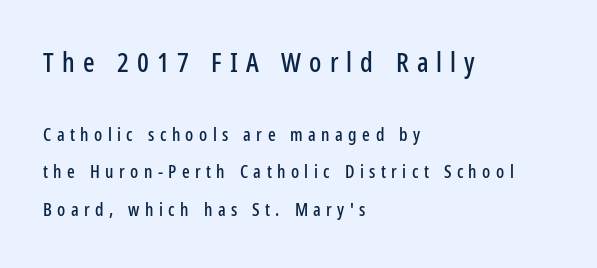
{"italic": "no", "underline": "no", "align": "left", "line_spacing": "loose", "line_spacing_ratio": 2.08, "letter_spacing": "wide", "letter_spacing_em": 0.3, "larger_block": "first", "size_ratio": 1.5, "glyph_px": 27}
